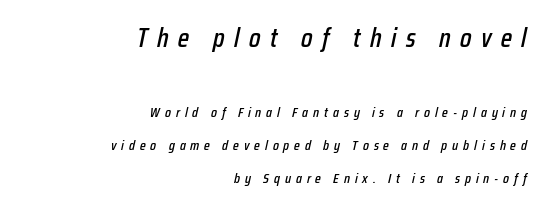
Q: Is the text italic (slanted)? A: Yes, it leans right by about 12 degrees.
Q: Is the text underlined? A: No.
Q: How is the paragraph aligned? A: Right-aligned.
Q: Is the spacing between letters normal or unusually wide? A: Unusually wide.
Q: Is the spacing between lines tight, normal or loose? A: Loose.
Q: Which block of text is set in a larger size, the first (top) or the second (bottom)? A: The first (top) one.
